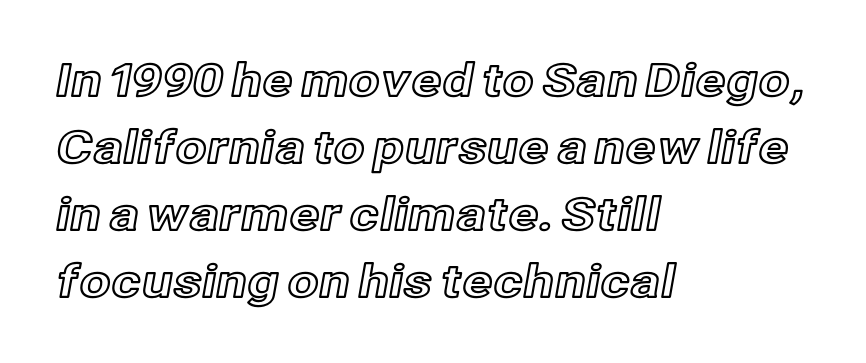
{"width": "normal", "x_height": "medium", "monospaced": "no", "underline": "no", "align": "left", "line_spacing": "normal", "line_spacing_ratio": 1.49, "letter_spacing": "normal", "letter_spacing_em": 0.0, "glyph_px": 45}
